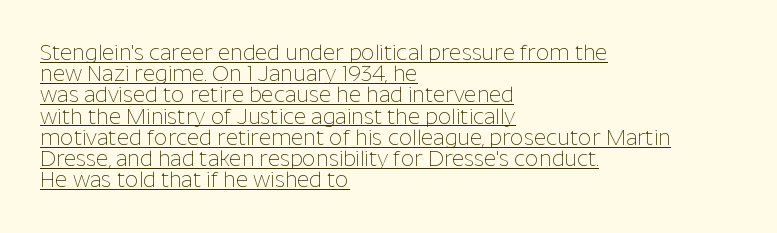
Q: Is the text bold? A: No.
Q: Is the text italic (slanted)? A: No, it is upright.
Q: Is the text underlined? A: Yes.
Q: How is the paragraph aligned? A: Left-aligned.
Q: Is the spacing between letters normal or unusually wide? A: Normal.
Q: Is the spacing between lines tight, normal or loose? A: Tight.
